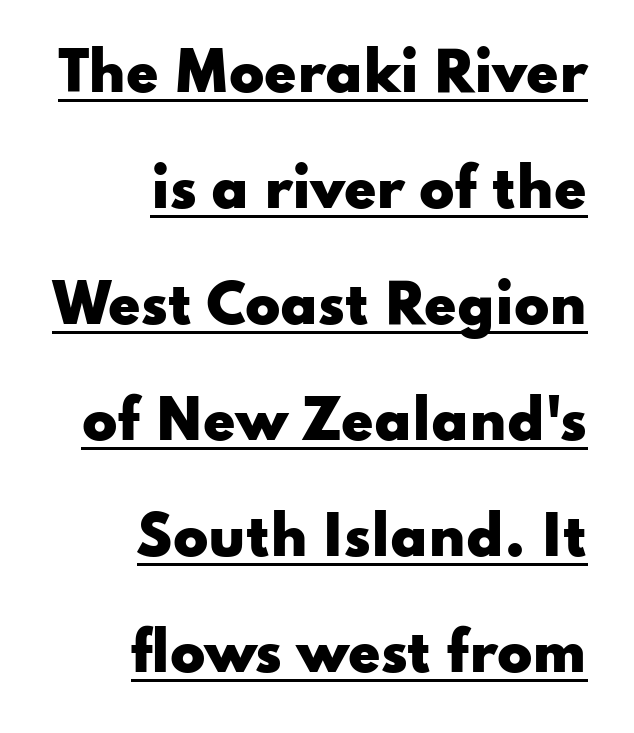
{"serif": "no", "italic": "no", "bold": "yes", "weight": "heavy", "width": "wide", "stroke_contrast": "low", "x_height": "small", "monospaced": "no", "underline": "yes", "align": "right", "line_spacing": "loose", "line_spacing_ratio": 2.23, "letter_spacing": "normal", "letter_spacing_em": 0.0, "glyph_px": 52}
